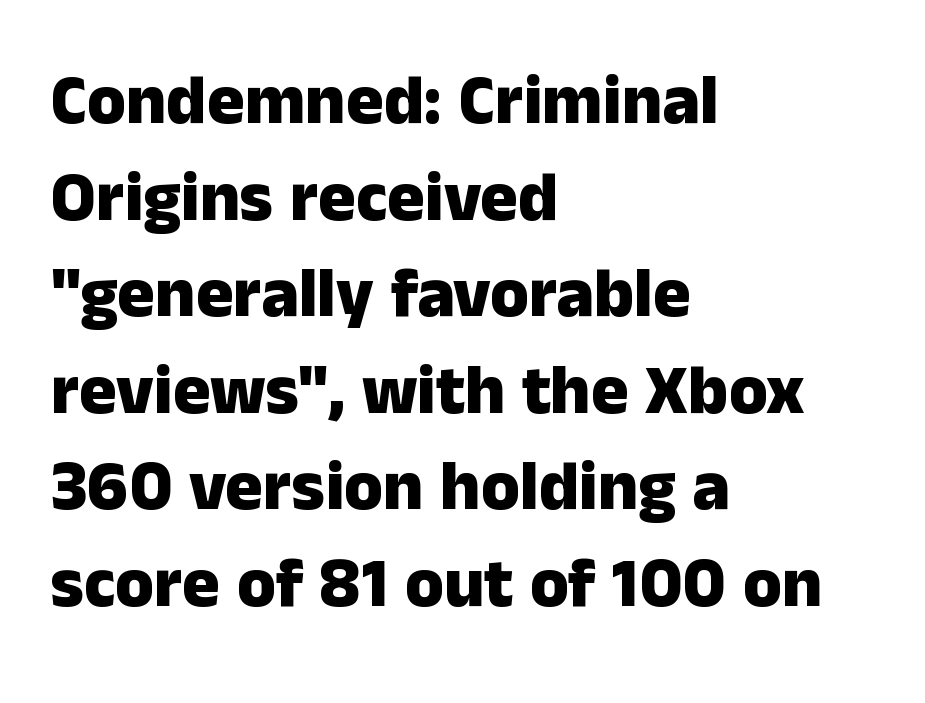
Q: Is the text bold? A: Yes.
Q: Is the text italic (slanted)? A: No, it is upright.
Q: Is the typeface a serif or a sans-serif typeface? A: Sans-serif.
Q: Is the text underlined? A: No.
Q: How is the paragraph aligned? A: Left-aligned.
Q: Is the spacing between letters normal or unusually wide? A: Normal.
Q: Is the spacing between lines tight, normal or loose? A: Normal.
Q: Width (condensed, normal, or wide)? A: Normal.
Q: Stroke contrast? A: Low.
Q: x-height? A: Medium.
Q: Monospaced? A: No.
